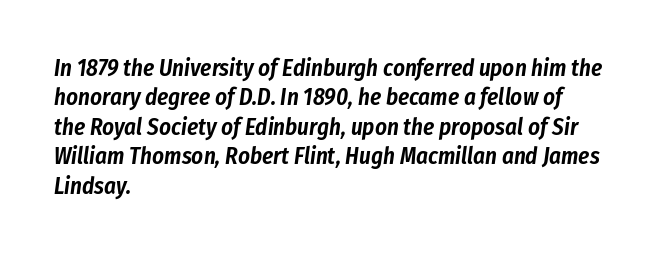
The rows are spaced the way most documents space them. Casual observation: everything's shoved over to the left. The horizontal fit of the characters is conventional and even. The face used here has a pronounced slope to its letters.
